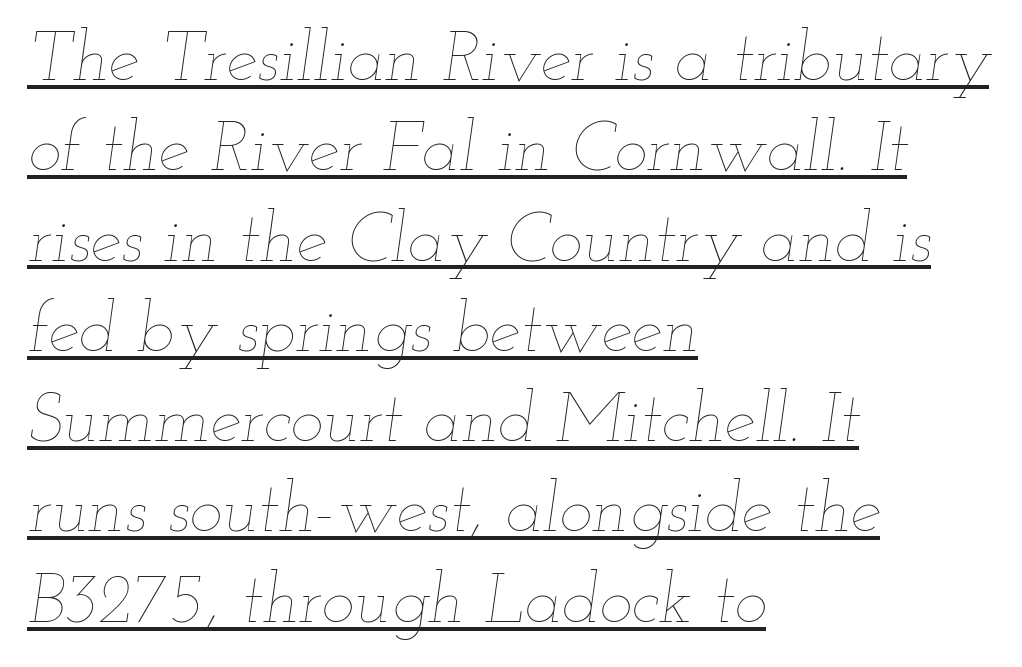
The image shows 70 px thin, wide type, italic (leaning right); set left-aligned, normal line spacing (1.29x), normal letter spacing, underlined; low stroke contrast and a small x-height.
